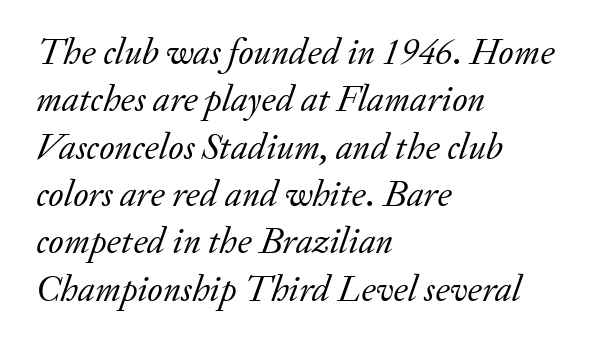
Q: Is the text bold? A: No.
Q: Is the text italic (slanted)? A: Yes, it leans right by about 20 degrees.
Q: Is the typeface a serif or a sans-serif typeface? A: Serif.
Q: Is the text underlined? A: No.
Q: How is the paragraph aligned? A: Left-aligned.
Q: Is the spacing between letters normal or unusually wide? A: Normal.
Q: Is the spacing between lines tight, normal or loose? A: Normal.
Q: Width (condensed, normal, or wide)? A: Normal.
Q: Stroke contrast? A: Low.
Q: x-height? A: Small.
Q: Monospaced? A: No.
